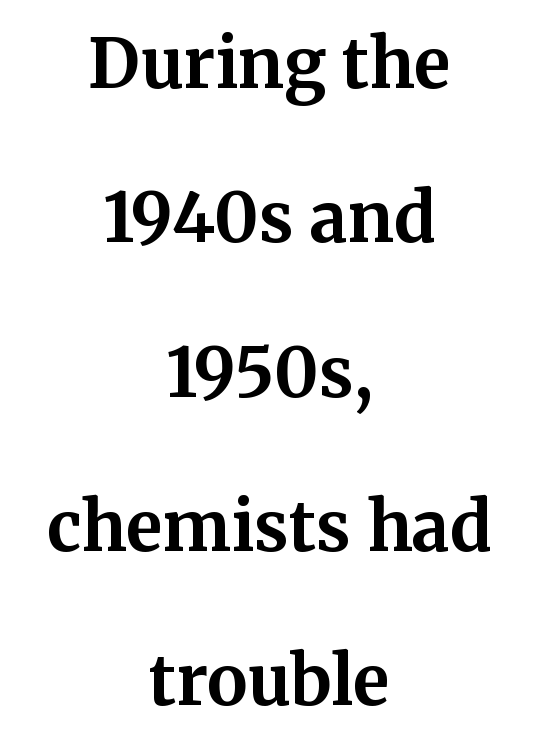
Q: Is the text bold? A: Yes.
Q: Is the text italic (slanted)? A: No, it is upright.
Q: Is the typeface a serif or a sans-serif typeface? A: Serif.
Q: Is the text underlined? A: No.
Q: How is the paragraph aligned? A: Centered.
Q: Is the spacing between letters normal or unusually wide? A: Normal.
Q: Is the spacing between lines tight, normal or loose? A: Loose.
Q: Width (condensed, normal, or wide)? A: Normal.
Q: Stroke contrast? A: Medium.
Q: x-height? A: Medium.
Q: Monospaced? A: No.
